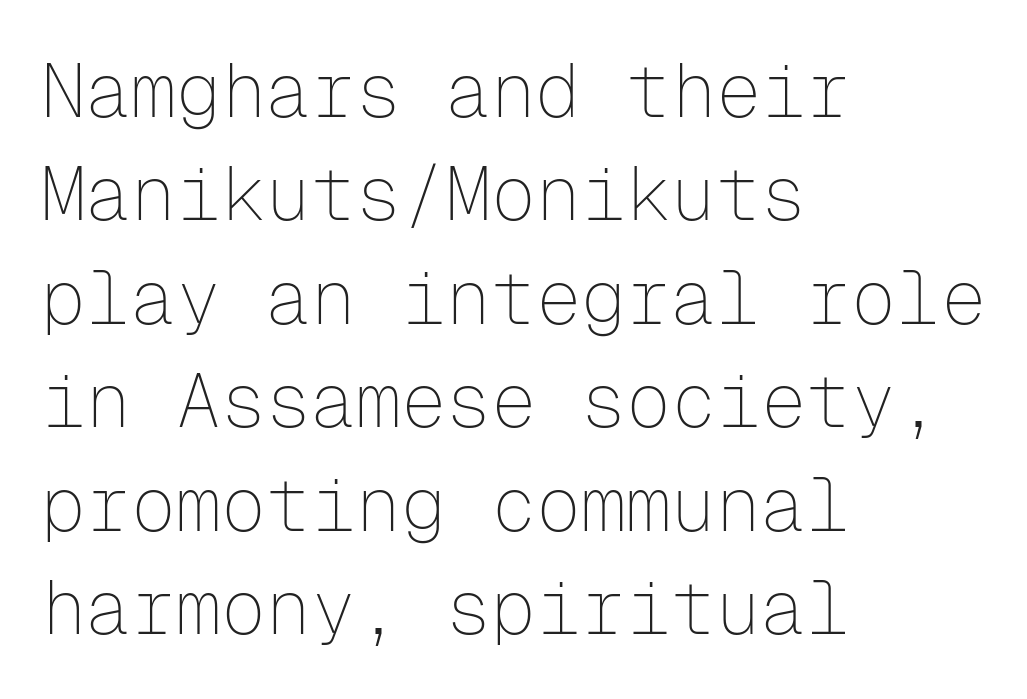
{"serif": "no", "italic": "no", "bold": "no", "weight": "thin", "width": "normal", "stroke_contrast": "low", "x_height": "medium", "monospaced": "yes", "underline": "no", "align": "left", "line_spacing": "normal", "line_spacing_ratio": 1.38, "letter_spacing": "normal", "letter_spacing_em": 0.0, "glyph_px": 75}
